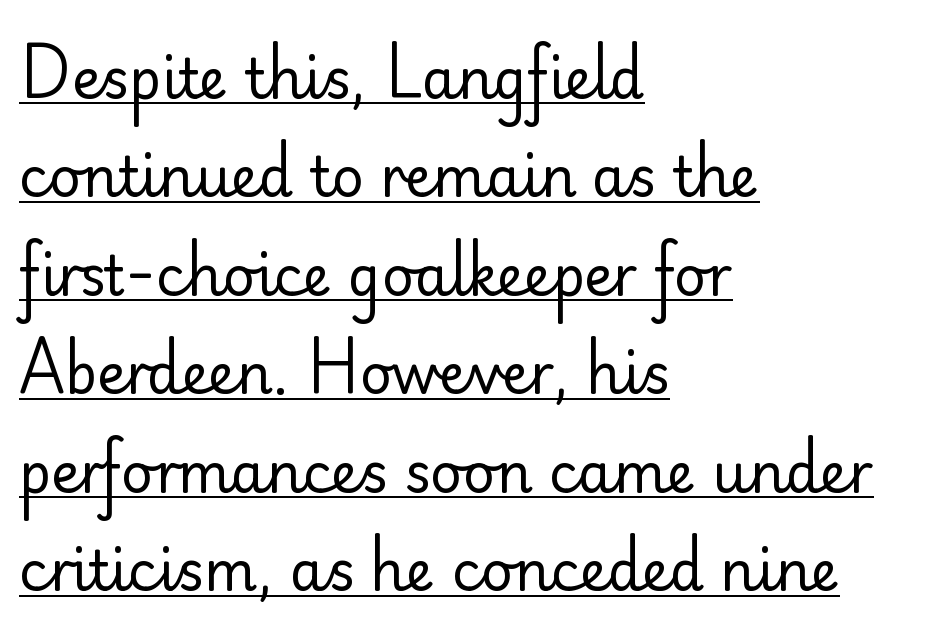
The image shows 55 px regular-weight sans-serif type, upright; set left-aligned, line spacing 1.79x, normal letter spacing, underlined; low stroke contrast and a small x-height.
